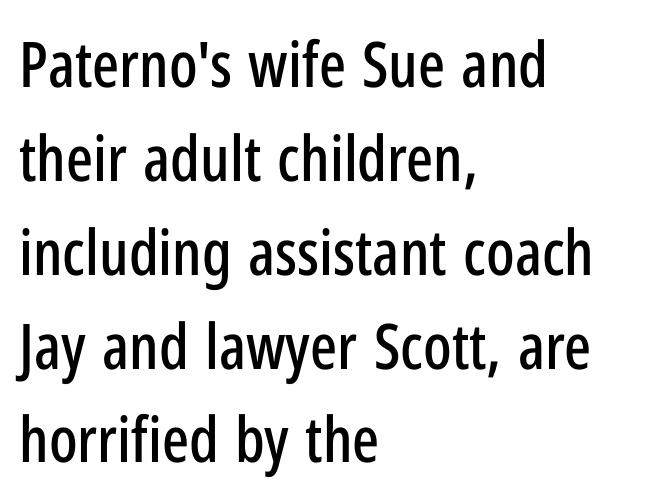
The image shows 63 px condensed sans-serif type, upright; set left-aligned, normal line spacing (1.49x), normal letter spacing, not underlined; low stroke contrast and a medium x-height.
